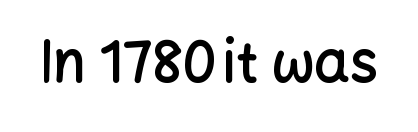
The image shows 56 px semibold sans-serif type, upright; set normal letter spacing, not underlined; low stroke contrast and a medium x-height.
